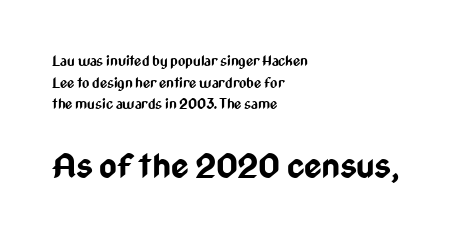
Q: Is the text bold? A: Yes.
Q: Is the text italic (slanted)? A: No, it is upright.
Q: Is the typeface a serif or a sans-serif typeface? A: Sans-serif.
Q: Is the text underlined? A: No.
Q: How is the paragraph aligned? A: Left-aligned.
Q: Is the spacing between letters normal or unusually wide? A: Normal.
Q: Is the spacing between lines tight, normal or loose? A: Normal.
Q: Which block of text is set in a larger size, the first (top) or the second (bottom)? A: The second (bottom) one.
Q: Width (condensed, normal, or wide)? A: Condensed.
Q: Stroke contrast? A: Low.
Q: x-height? A: Medium.
Q: Monospaced? A: No.
